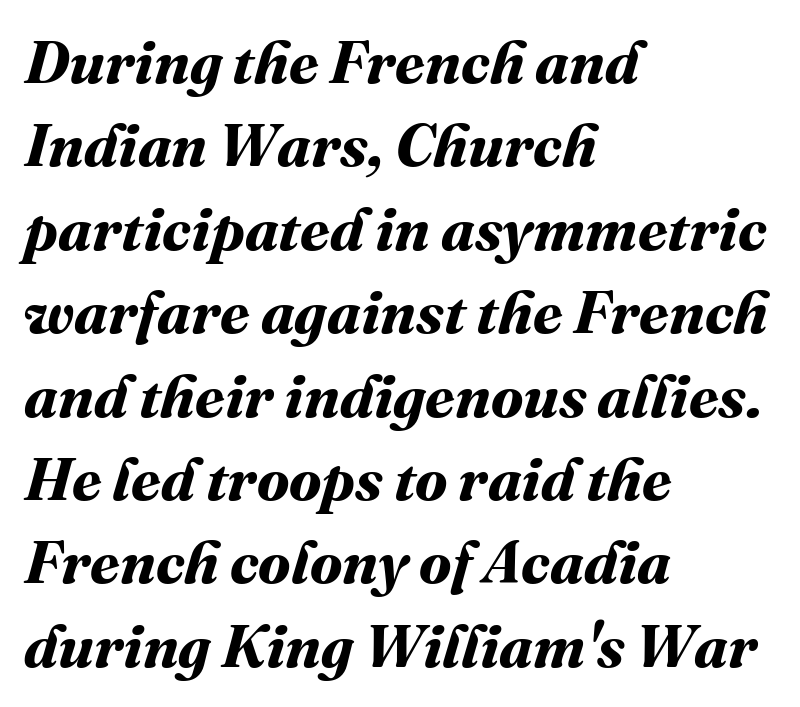
Leading matches the norm, producing a regular column. Each line starts at the same left margin while the right side varies. The rendering uses natural spacing where letterforms have individual widths. Weight check: bold — yes, fully.
